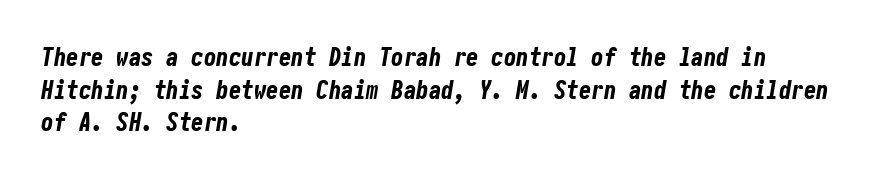
{"italic": "yes", "lean": "right", "slant_degrees": 10, "bold": "yes", "underline": "no", "align": "left", "line_spacing": "normal", "line_spacing_ratio": 1.31, "letter_spacing": "normal", "letter_spacing_em": 0.0, "glyph_px": 25}
